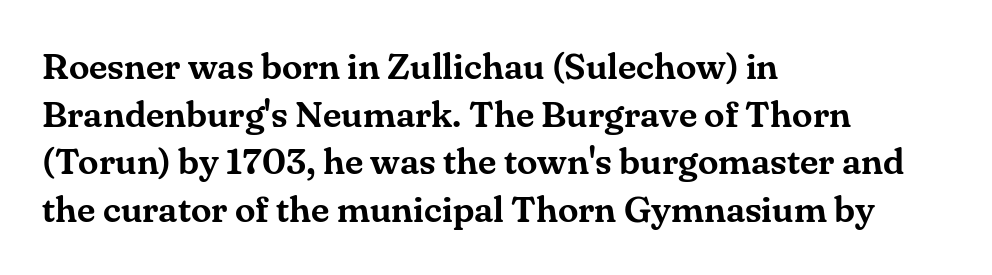
Q: Is the text italic (slanted)? A: No, it is upright.
Q: Is the typeface a serif or a sans-serif typeface? A: Serif.
Q: Is the text underlined? A: No.
Q: How is the paragraph aligned? A: Left-aligned.
Q: Is the spacing between letters normal or unusually wide? A: Normal.
Q: Is the spacing between lines tight, normal or loose? A: Normal.
Q: Width (condensed, normal, or wide)? A: Normal.
Q: Stroke contrast? A: Medium.
Q: x-height? A: Small.
Q: Monospaced? A: No.
